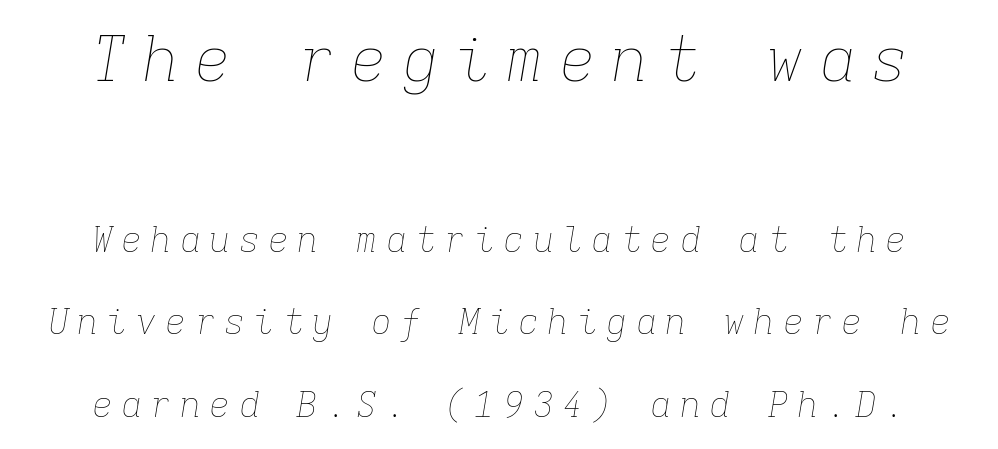
There is plenty of visible air inserted between adjacent glyphs. The face looks like a standard text weight, possibly lighter. The passage shown stacks its lines with a broad gap. Looks like terminal output: every glyph gets an equal slot. The designer gave the opening block more size than the closing block.
